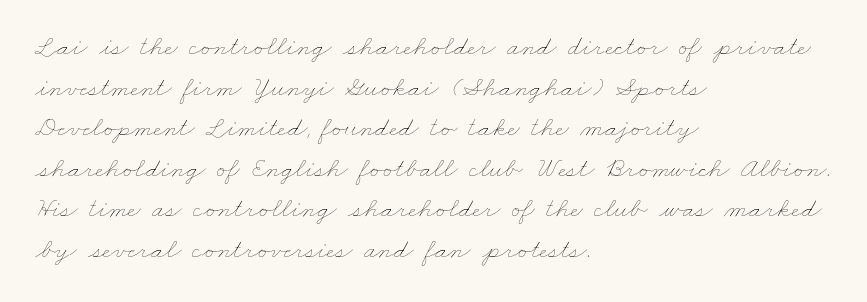
Q: Is the text bold? A: No.
Q: Is the text underlined? A: No.
Q: How is the paragraph aligned? A: Left-aligned.
Q: Is the spacing between letters normal or unusually wide? A: Normal.
Q: Is the spacing between lines tight, normal or loose? A: Normal.
Q: Width (condensed, normal, or wide)? A: Wide.
Q: Stroke contrast? A: Low.
Q: x-height? A: Small.
Q: Monospaced? A: No.
